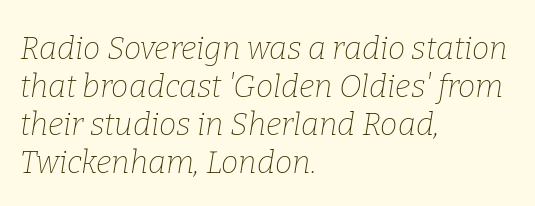
{"serif": "yes", "italic": "yes", "lean": "right", "slant_degrees": 9, "bold": "no", "weight": "thin", "width": "normal", "stroke_contrast": "low", "x_height": "medium", "monospaced": "no", "underline": "no", "align": "left", "line_spacing_ratio": 1.23, "letter_spacing": "normal", "letter_spacing_em": 0.0, "glyph_px": 31}
